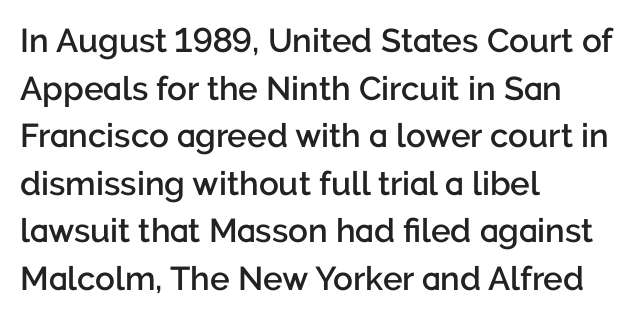
{"serif": "no", "italic": "no", "bold": "semi", "weight": "semibold", "width": "normal", "stroke_contrast": "low", "x_height": "medium", "monospaced": "no", "underline": "no", "align": "left", "line_spacing": "normal", "line_spacing_ratio": 1.44, "letter_spacing": "normal", "letter_spacing_em": 0.0, "glyph_px": 33}
